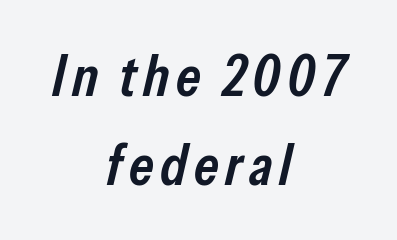
This sample is center-justified, so both line endings float freely. Just letters on the line, the space beneath them empty. Character widths vary here, with narrow letters taking less room than wide ones. Horizontal bands of white between lines are of average thickness. The rendering uses a semibold face; strokes are thickened but not to full bold. Notice how the stems are inclined rather than vertical — that's the hallmark of italics.
